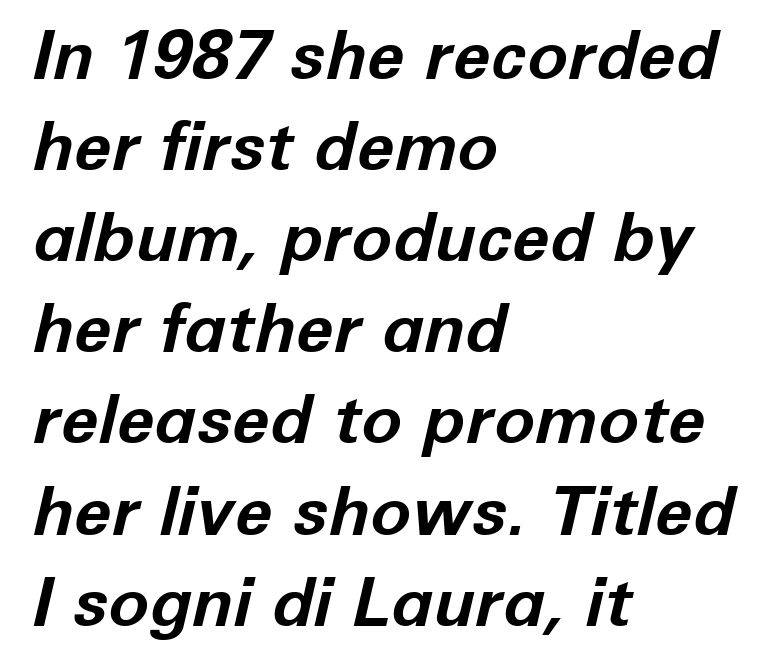
{"italic": "yes", "lean": "right", "slant_degrees": 12, "bold": "yes", "weight": "bold", "width": "normal", "stroke_contrast": "low", "x_height": "medium", "monospaced": "no", "underline": "no", "align": "left", "line_spacing": "normal", "line_spacing_ratio": 1.34, "letter_spacing": "normal", "letter_spacing_em": 0.0, "glyph_px": 68}
